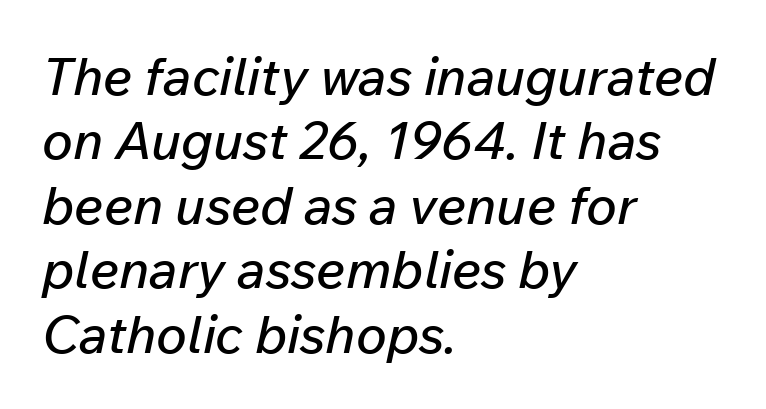
The image shows 52 px text type, italic (leaning right); set left-aligned, line spacing 1.24x, normal letter spacing, not underlined; low stroke contrast and a medium x-height.
